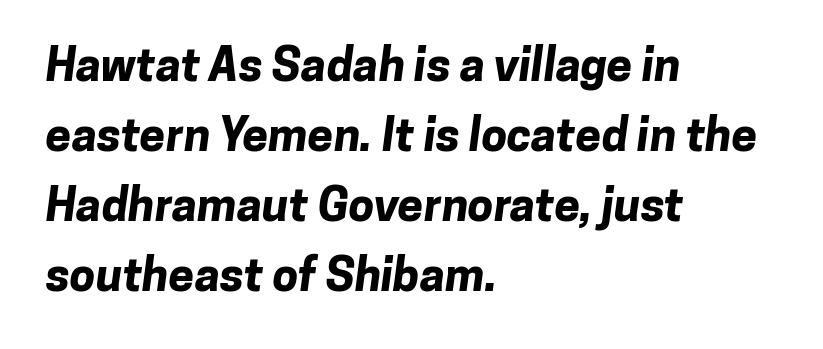
{"serif": "no", "bold": "yes", "weight": "bold", "width": "normal", "stroke_contrast": "low", "x_height": "medium", "monospaced": "no", "underline": "no", "align": "left", "line_spacing": "normal", "line_spacing_ratio": 1.52, "letter_spacing": "normal", "letter_spacing_em": 0.0, "glyph_px": 46}
